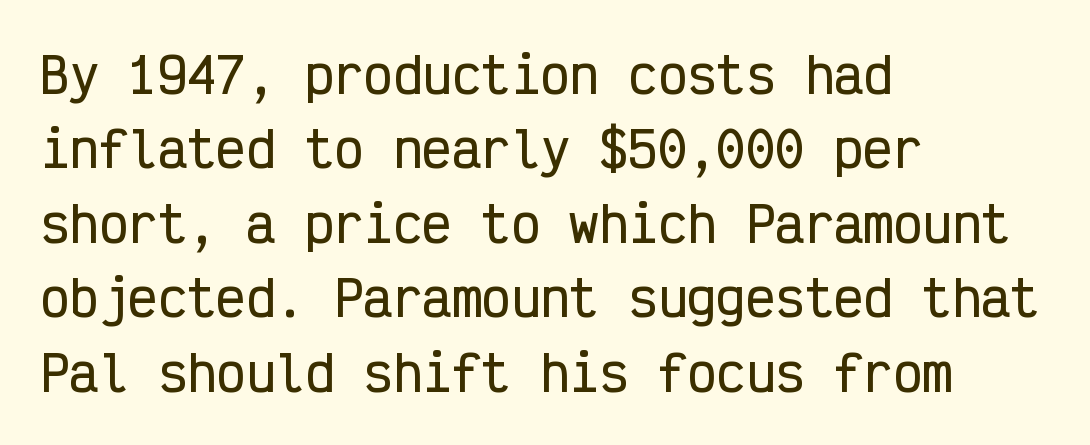
Q: Is the text italic (slanted)? A: No, it is upright.
Q: Is the typeface a serif or a sans-serif typeface? A: Sans-serif.
Q: Is the text underlined? A: No.
Q: How is the paragraph aligned? A: Left-aligned.
Q: Is the spacing between letters normal or unusually wide? A: Normal.
Q: Is the spacing between lines tight, normal or loose? A: Normal.
Q: Width (condensed, normal, or wide)? A: Condensed.
Q: Stroke contrast? A: Low.
Q: x-height? A: Medium.
Q: Monospaced? A: Yes.
